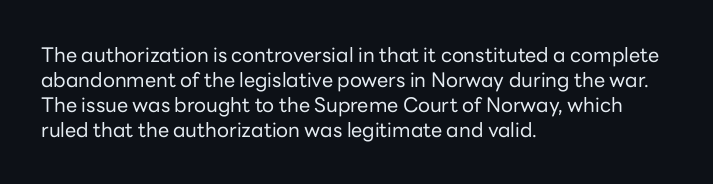
The image shows 20 px text type, upright; set left-aligned, normal line spacing (1.25x), normal letter spacing, not underlined.
